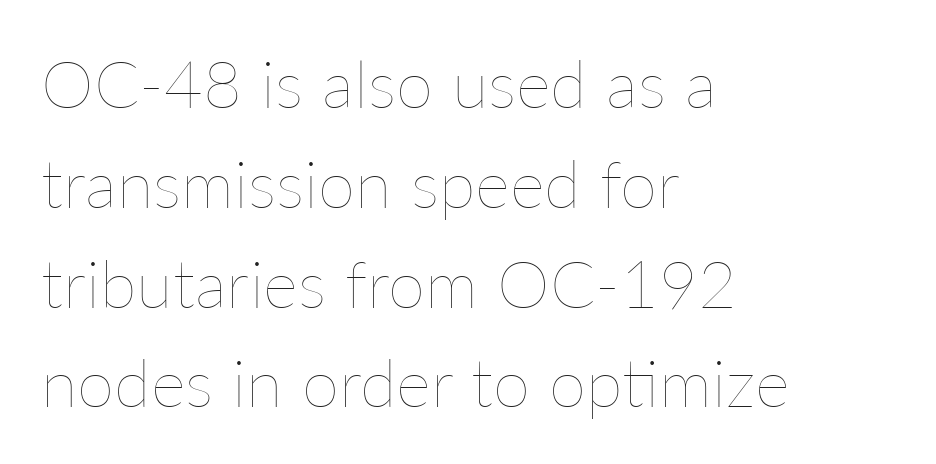
Q: Is the text bold? A: No.
Q: Is the text italic (slanted)? A: No, it is upright.
Q: Is the text underlined? A: No.
Q: How is the paragraph aligned? A: Left-aligned.
Q: Is the spacing between letters normal or unusually wide? A: Normal.
Q: Is the spacing between lines tight, normal or loose? A: Normal.
Q: Width (condensed, normal, or wide)? A: Normal.
Q: Stroke contrast? A: Low.
Q: x-height? A: Medium.
Q: Monospaced? A: No.
